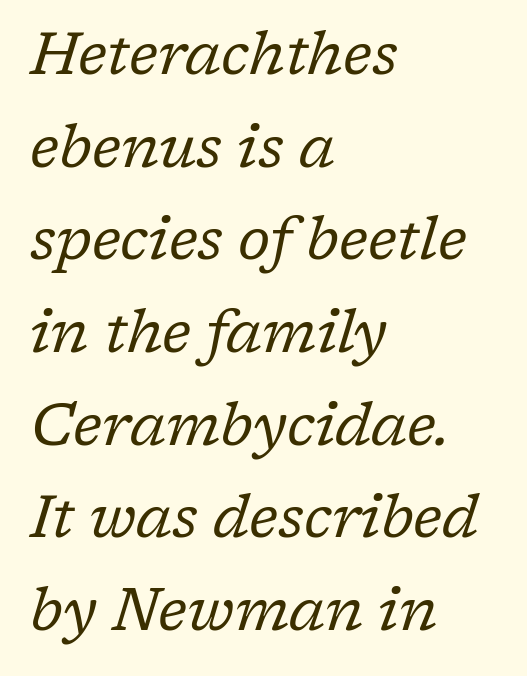
Q: Is the text bold? A: No.
Q: Is the text italic (slanted)? A: Yes, it leans right by about 17 degrees.
Q: Is the typeface a serif or a sans-serif typeface? A: Serif.
Q: Is the text underlined? A: No.
Q: How is the paragraph aligned? A: Left-aligned.
Q: Is the spacing between letters normal or unusually wide? A: Normal.
Q: Is the spacing between lines tight, normal or loose? A: Normal.
Q: Width (condensed, normal, or wide)? A: Normal.
Q: Stroke contrast? A: Low.
Q: x-height? A: Medium.
Q: Monospaced? A: No.
